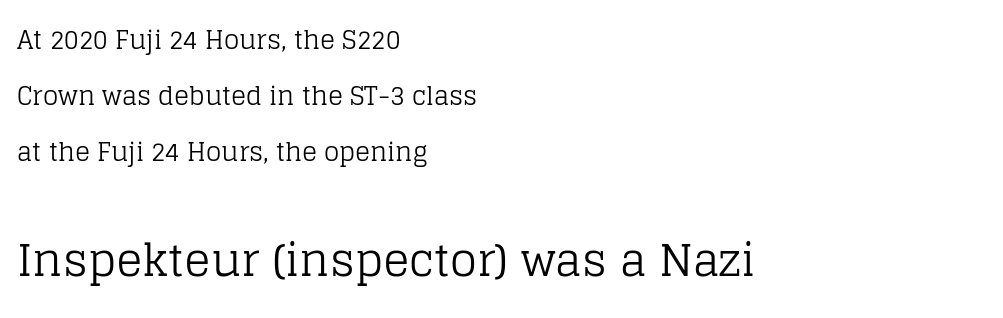
Q: Is the text bold? A: No.
Q: Is the text italic (slanted)? A: No, it is upright.
Q: Is the typeface a serif or a sans-serif typeface? A: Serif.
Q: Is the text underlined? A: No.
Q: How is the paragraph aligned? A: Left-aligned.
Q: Is the spacing between letters normal or unusually wide? A: Normal.
Q: Is the spacing between lines tight, normal or loose? A: Loose.
Q: Which block of text is set in a larger size, the first (top) or the second (bottom)? A: The second (bottom) one.
Q: Width (condensed, normal, or wide)? A: Normal.
Q: Stroke contrast? A: Low.
Q: x-height? A: Large.
Q: Monospaced? A: No.
